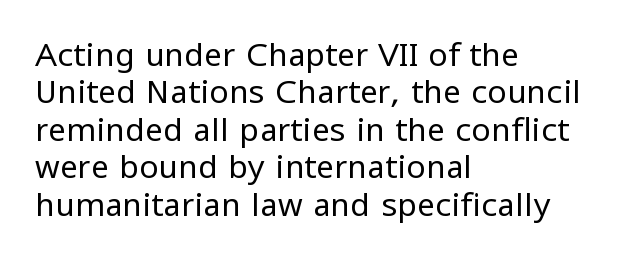
Characters remain perfectly vertical along every line. The typesetting does not lean heavy: it is not bold. Think of a printed novel: that variable character pitch is what you see here. The gaps between neighbouring characters are ordinary and unremarkable.
